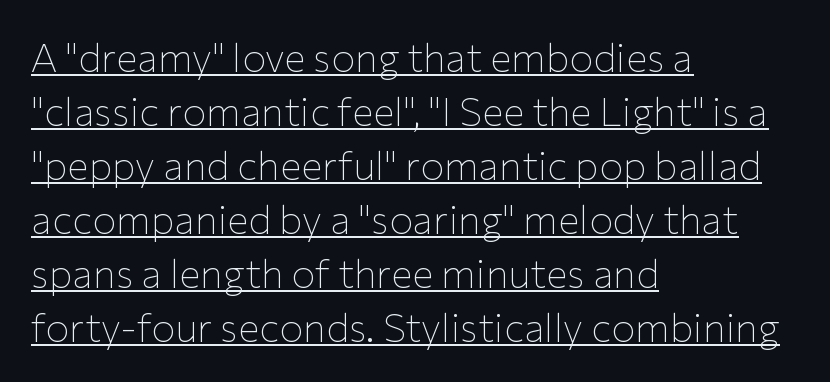
{"serif": "no", "italic": "no", "bold": "no", "weight": "thin", "width": "normal", "stroke_contrast": "low", "x_height": "medium", "monospaced": "no", "underline": "yes", "align": "left", "line_spacing": "normal", "line_spacing_ratio": 1.35, "letter_spacing": "normal", "letter_spacing_em": 0.0, "glyph_px": 40}
